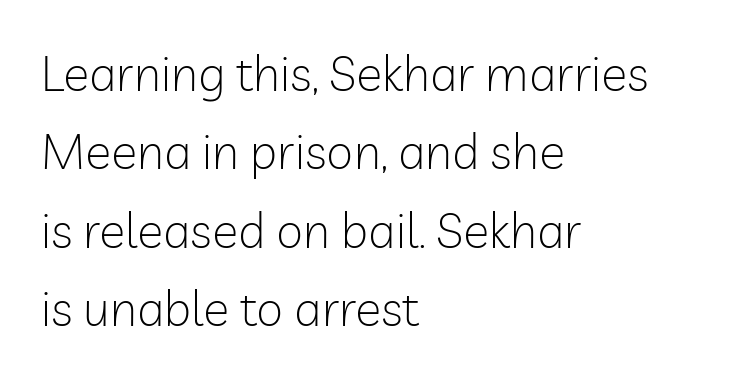
Q: Is the text bold? A: No.
Q: Is the text italic (slanted)? A: No, it is upright.
Q: Is the typeface a serif or a sans-serif typeface? A: Sans-serif.
Q: Is the text underlined? A: No.
Q: How is the paragraph aligned? A: Left-aligned.
Q: Is the spacing between letters normal or unusually wide? A: Normal.
Q: Is the spacing between lines tight, normal or loose? A: Normal.
Q: Width (condensed, normal, or wide)? A: Normal.
Q: Stroke contrast? A: Low.
Q: x-height? A: Medium.
Q: Monospaced? A: No.
